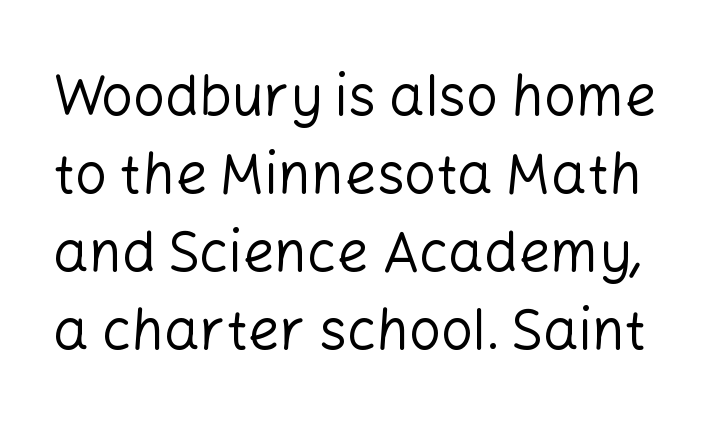
The image shows 56 px regular-weight sans-serif type, upright; set normal line spacing (1.39x), normal letter spacing, not underlined; low stroke contrast and a medium x-height.
